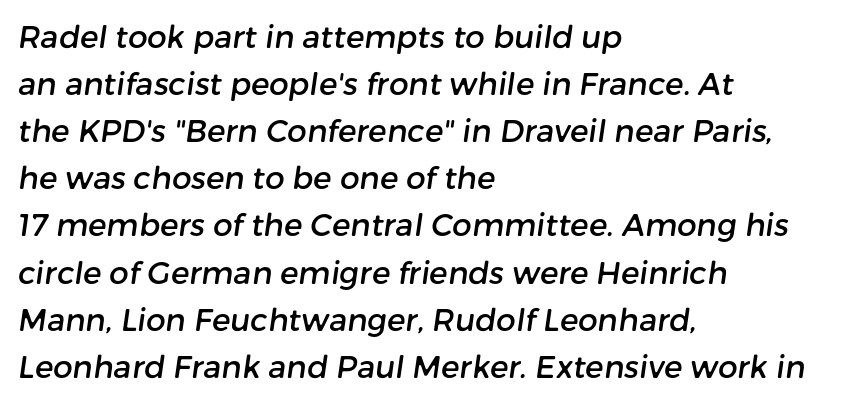
The image shows 31 px sans-serif type; set left-aligned, normal line spacing (1.52x), normal letter spacing, not underlined; low stroke contrast and a medium x-height.
